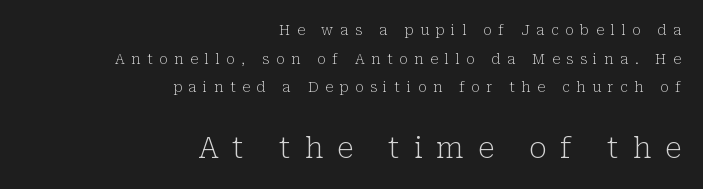
{"serif": "yes", "italic": "no", "bold": "no", "weight": "light", "width": "normal", "stroke_contrast": "low", "x_height": "medium", "monospaced": "no", "underline": "no", "align": "right", "line_spacing": "loose", "line_spacing_ratio": 2.05, "letter_spacing": "wide", "letter_spacing_em": 0.48, "larger_block": "second", "size_ratio": 2.07, "glyph_px": 29}
